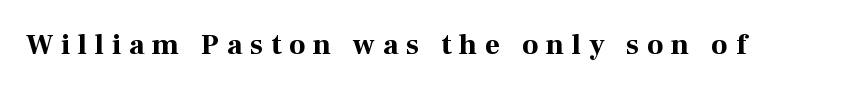
{"serif": "yes", "italic": "no", "bold": "yes", "weight": "bold", "width": "normal", "stroke_contrast": "high", "x_height": "medium", "monospaced": "no", "underline": "no", "letter_spacing": "wide", "letter_spacing_em": 0.27, "glyph_px": 29}
